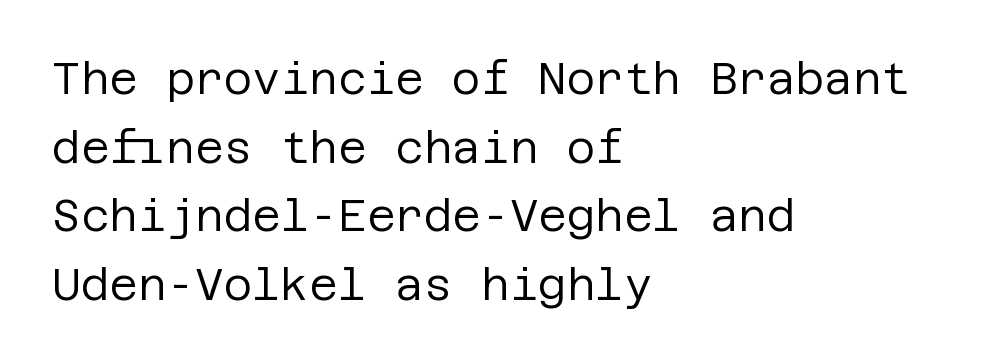
Vertical stems look standard width or narrower in stroke. Does the copy run flush right? No — it runs flush left. Leading: standard. Unlike a traditional serif, this face leaves its strokes unadorned. The line texture is even and compact thanks to regular tracking.
